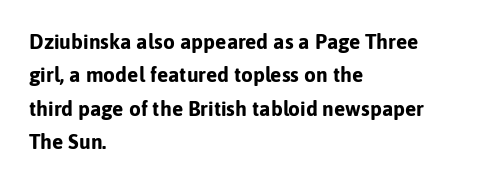
The lines sit at an ordinary, default distance from one another. Bare-footed words on every line. The rendering uses a bold face; every stroke is thick and dark. Posture: upright roman.
